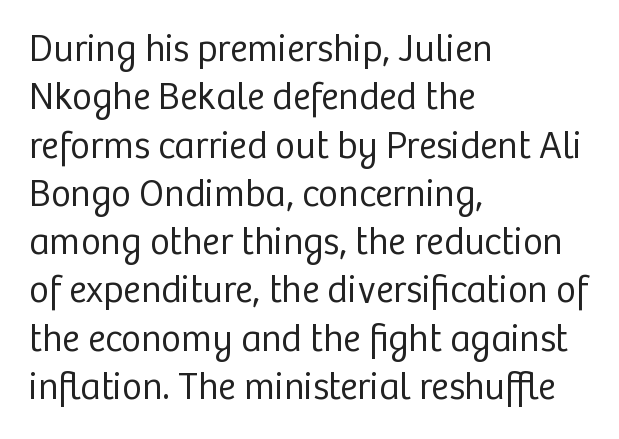
The image shows 38 px regular-weight sans-serif type, upright; set left-aligned, normal line spacing (1.27x), normal letter spacing, not underlined; low stroke contrast and a medium x-height.
